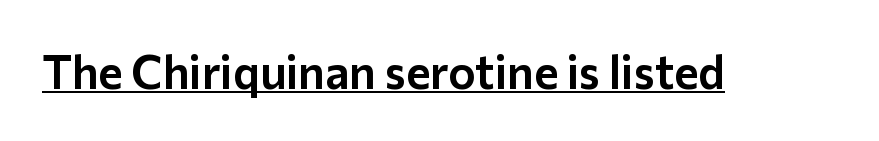
The image shows 46 px sans-serif type, upright; set normal letter spacing, underlined; low stroke contrast and a medium x-height.
